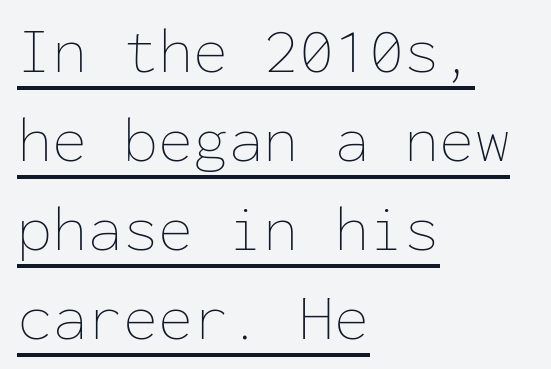
{"italic": "no", "bold": "no", "weight": "thin", "width": "normal", "stroke_contrast": "low", "x_height": "medium", "monospaced": "yes", "underline": "yes", "align": "left", "line_spacing": "normal", "line_spacing_ratio": 1.39, "letter_spacing": "normal", "letter_spacing_em": 0.0, "glyph_px": 64}
